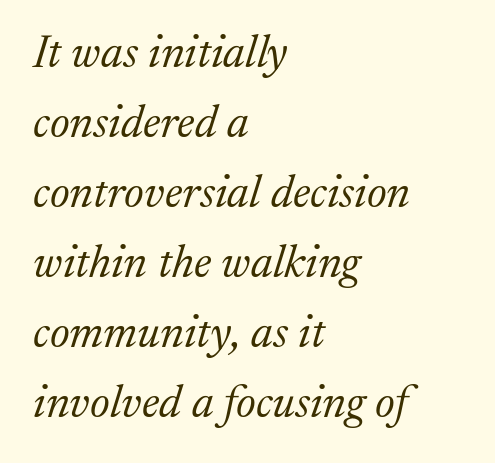
Q: Is the text bold? A: No.
Q: Is the text italic (slanted)? A: Yes, it leans right by about 17 degrees.
Q: Is the typeface a serif or a sans-serif typeface? A: Serif.
Q: Is the text underlined? A: No.
Q: How is the paragraph aligned? A: Left-aligned.
Q: Is the spacing between letters normal or unusually wide? A: Normal.
Q: Is the spacing between lines tight, normal or loose? A: Normal.
Q: Width (condensed, normal, or wide)? A: Normal.
Q: Stroke contrast? A: Medium.
Q: x-height? A: Medium.
Q: Monospaced? A: No.
